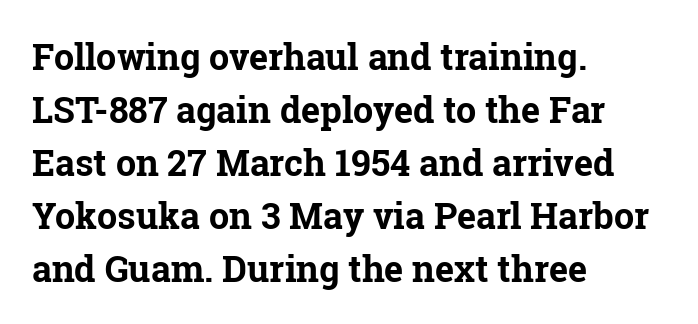
{"serif": "yes", "italic": "no", "bold": "yes", "weight": "bold", "width": "normal", "stroke_contrast": "low", "x_height": "medium", "monospaced": "no", "underline": "no", "align": "left", "line_spacing": "normal", "line_spacing_ratio": 1.47, "letter_spacing": "normal", "letter_spacing_em": 0.0, "glyph_px": 36}
